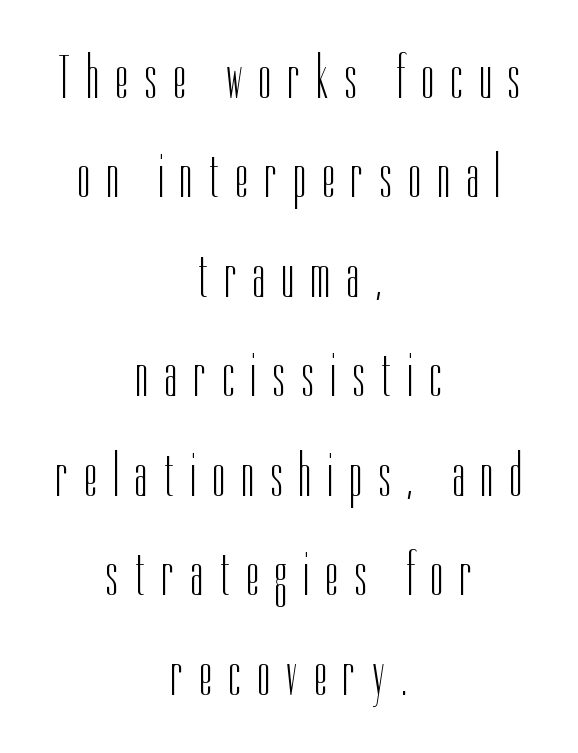
{"serif": "no", "italic": "no", "bold": "no", "weight": "light", "width": "condensed", "stroke_contrast": "low", "x_height": "medium", "monospaced": "no", "underline": "no", "align": "center", "line_spacing": "normal", "line_spacing_ratio": 1.63, "letter_spacing": "wide", "letter_spacing_em": 0.28, "glyph_px": 61}
